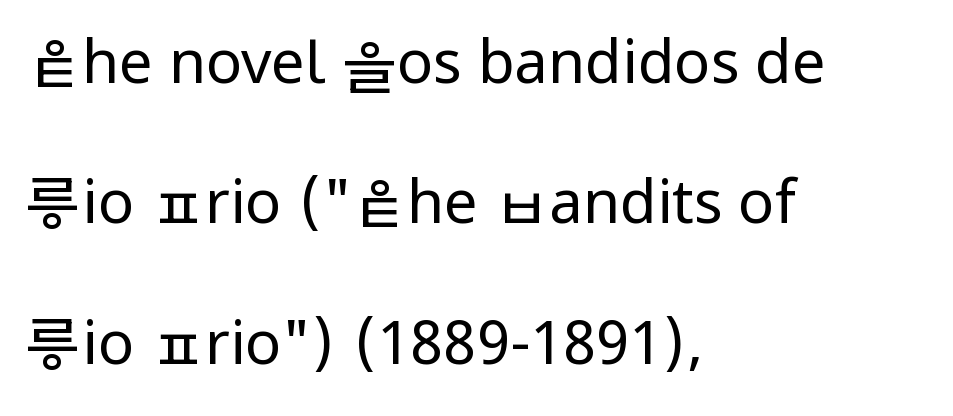
In terms of letterspacing, this is plain default setting. Heft: none added — not bold. Visually the block forms a straight wall on the left and a jagged coastline on the right. Here the designer chose a conventional face with non-uniform glyph widths. The passage shown is not underscored anywhere.
